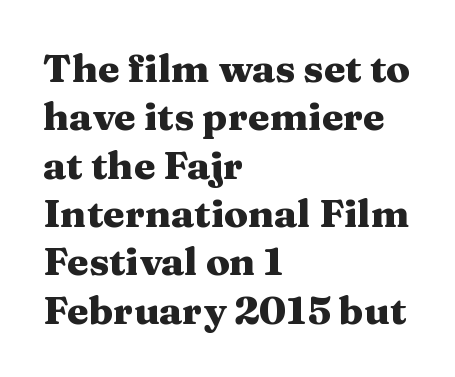
The image shows 39 px heavy, wide serif type, upright; set left-aligned, line spacing 1.24x, normal letter spacing, not underlined; medium stroke contrast and a medium x-height.
